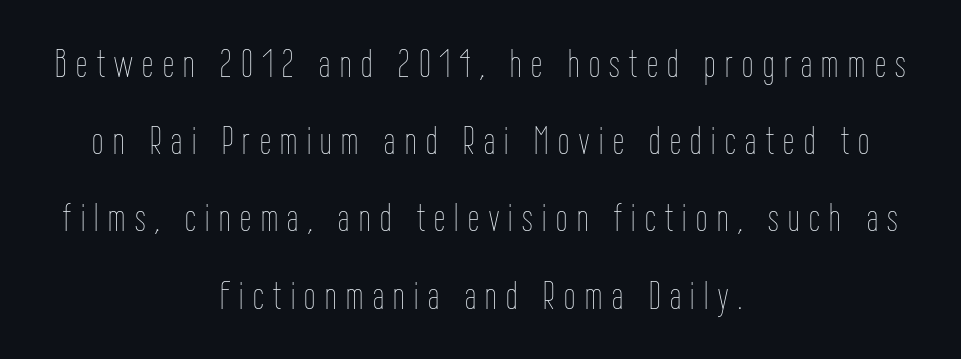
{"italic": "no", "bold": "no", "weight": "thin", "width": "condensed", "stroke_contrast": "low", "x_height": "medium", "monospaced": "no", "underline": "no", "align": "center", "line_spacing": "loose", "line_spacing_ratio": 1.93, "letter_spacing": "wide", "letter_spacing_em": 0.24, "glyph_px": 40}
